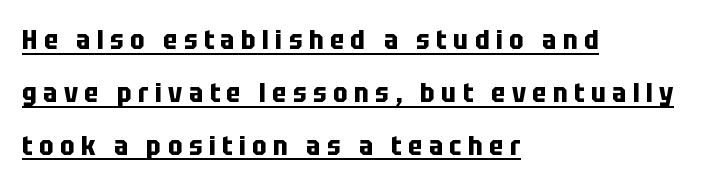
The image shows 27 px bold type, upright; set left-aligned, loose line spacing (1.96x), unusually wide letter spacing (+0.24 em), underlined.
